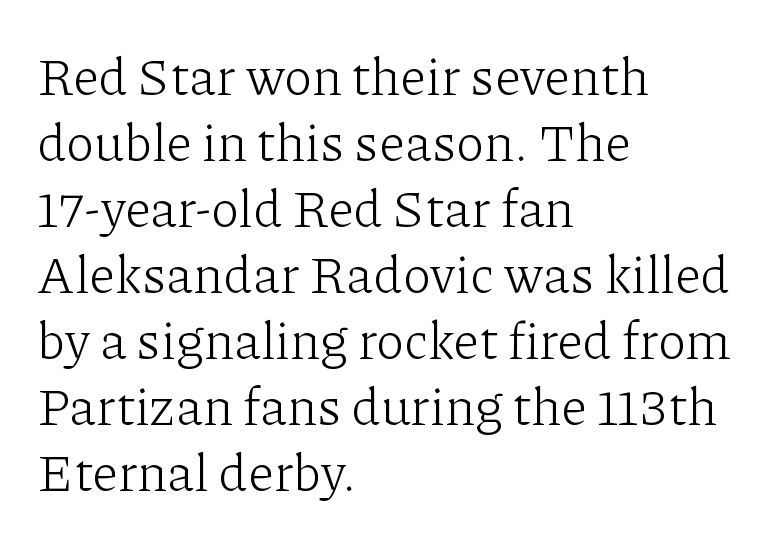
Words float on clear page, feet unadorned. The lines in this sample share a left origin and differ only in where they stop. Nothing heavy about these letters — not bold at all. Regular leading. Upright lettering throughout. Standard letterfit; no display-style spreading of the glyphs.
